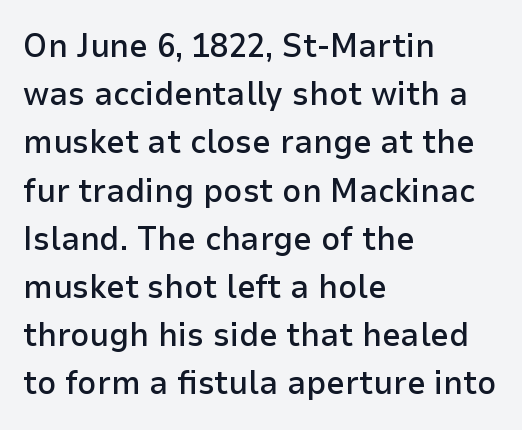
Q: Is the text bold? A: Semi-bold.
Q: Is the text italic (slanted)? A: No, it is upright.
Q: Is the typeface a serif or a sans-serif typeface? A: Sans-serif.
Q: Is the text underlined? A: No.
Q: How is the paragraph aligned? A: Left-aligned.
Q: Is the spacing between letters normal or unusually wide? A: Normal.
Q: Is the spacing between lines tight, normal or loose? A: Normal.
Q: Width (condensed, normal, or wide)? A: Normal.
Q: Stroke contrast? A: Low.
Q: x-height? A: Medium.
Q: Monospaced? A: No.
